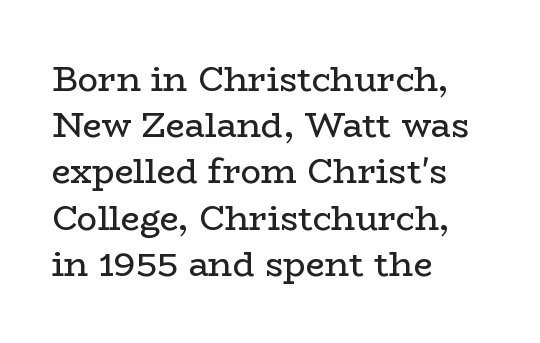
Q: Is the text bold? A: No.
Q: Is the text italic (slanted)? A: No, it is upright.
Q: Is the typeface a serif or a sans-serif typeface? A: Serif.
Q: Is the text underlined? A: No.
Q: How is the paragraph aligned? A: Left-aligned.
Q: Is the spacing between letters normal or unusually wide? A: Normal.
Q: Is the spacing between lines tight, normal or loose? A: Normal.
Q: Width (condensed, normal, or wide)? A: Wide.
Q: Stroke contrast? A: Low.
Q: x-height? A: Medium.
Q: Monospaced? A: No.
